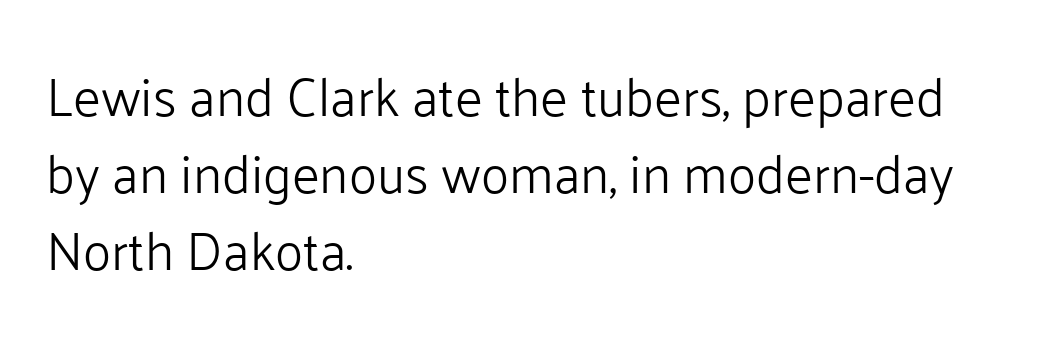
Line spacing here is normal. This sample has the flowing, uneven cadence of proportional lettering. Unlike a traditional serif, this face leaves its strokes unadorned. Stems here are at most as thick as an everyday book face. The area under the type is left untouched.
